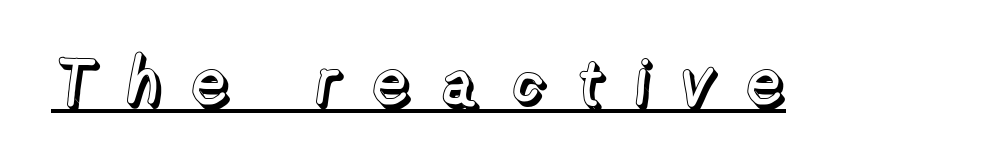
The image shows 64 px text type; set unusually wide letter spacing (+0.44 em), underlined; a medium x-height.
